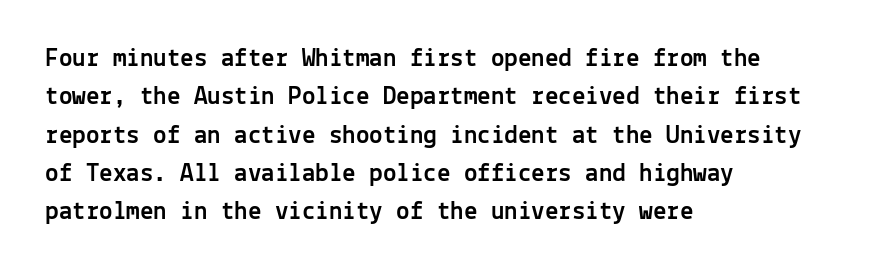
The image shows 27 px text type, upright; set left-aligned, normal line spacing (1.42x), normal letter spacing, not underlined.
